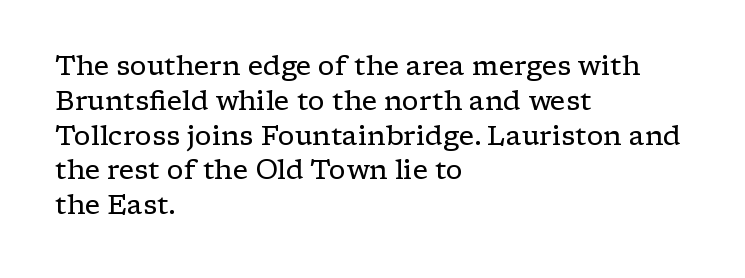
This sample keeps an unexceptional amount of space between lines. Characters remain perfectly vertical along every line. The gap between lines stays unmarked. Is this a heavy cut? Hardly; it is regular or lighter.
